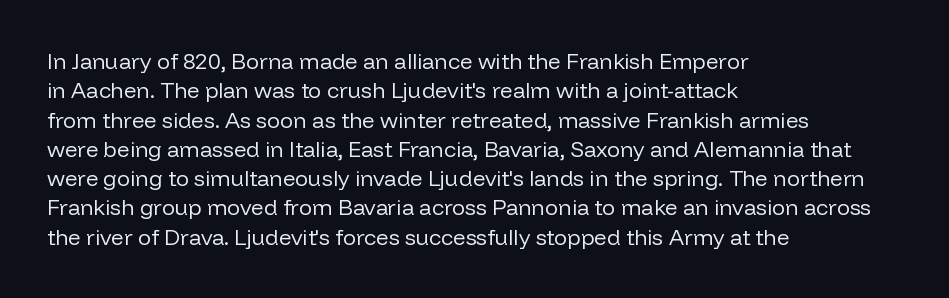
The image shows 22 px text type, upright; set left-aligned, normal line spacing (1.33x), normal letter spacing, not underlined.
